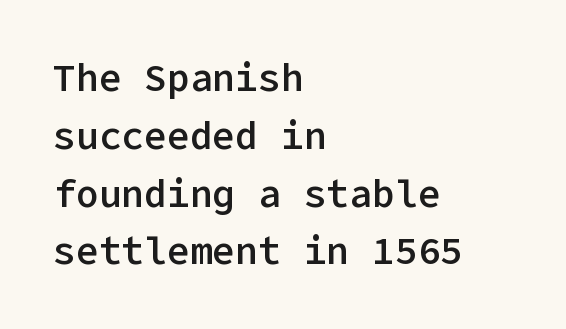
Q: Is the text bold? A: Semi-bold.
Q: Is the text italic (slanted)? A: No, it is upright.
Q: Is the typeface a serif or a sans-serif typeface? A: Sans-serif.
Q: Is the text underlined? A: No.
Q: How is the paragraph aligned? A: Left-aligned.
Q: Is the spacing between letters normal or unusually wide? A: Normal.
Q: Is the spacing between lines tight, normal or loose? A: Normal.
Q: Width (condensed, normal, or wide)? A: Normal.
Q: Stroke contrast? A: Low.
Q: x-height? A: Medium.
